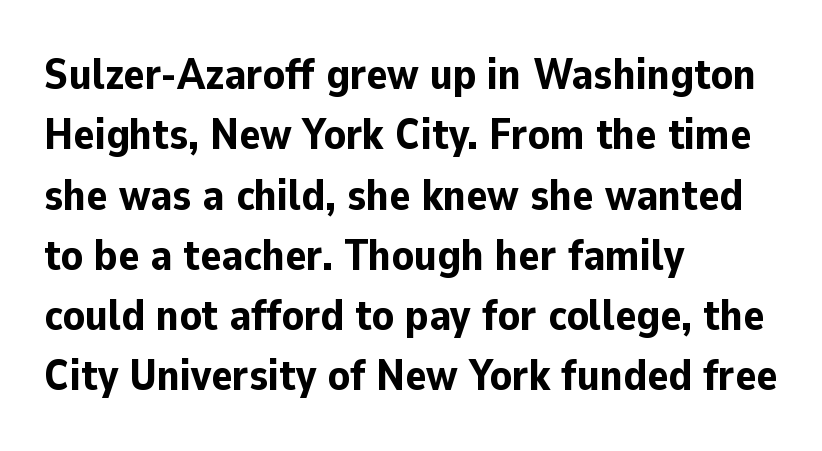
{"serif": "no", "italic": "no", "bold": "yes", "weight": "bold", "width": "normal", "stroke_contrast": "low", "x_height": "medium", "monospaced": "no", "underline": "no", "align": "left", "line_spacing": "normal", "line_spacing_ratio": 1.37, "letter_spacing": "normal", "letter_spacing_em": 0.0, "glyph_px": 44}
